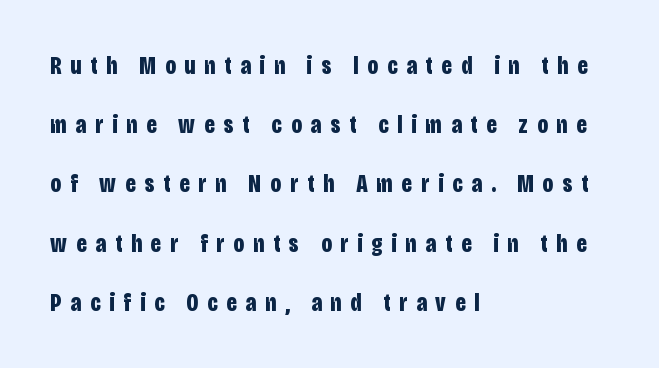
{"italic": "no", "bold": "yes", "underline": "no", "align": "left", "line_spacing": "loose", "line_spacing_ratio": 2.37, "letter_spacing": "wide", "letter_spacing_em": 0.36, "glyph_px": 25}
